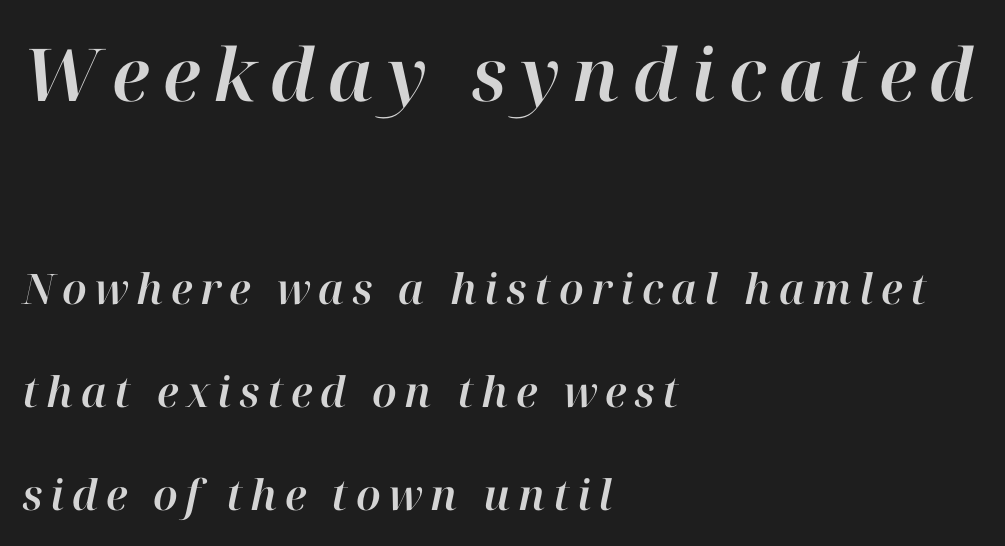
The letters are slanted; this is an italic face. The paragraph has a hard left edge and a soft right edge. The line-height multiplier appears high, well above default. Block one is the big one; block two sits smaller underneath.
